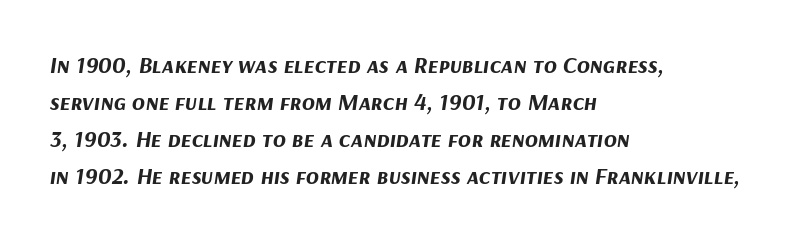
Q: Is the text bold? A: Yes.
Q: Is the text italic (slanted)? A: Yes, it leans right by about 9 degrees.
Q: Is the text underlined? A: No.
Q: How is the paragraph aligned? A: Left-aligned.
Q: Is the spacing between letters normal or unusually wide? A: Normal.
Q: Is the spacing between lines tight, normal or loose? A: Normal.
